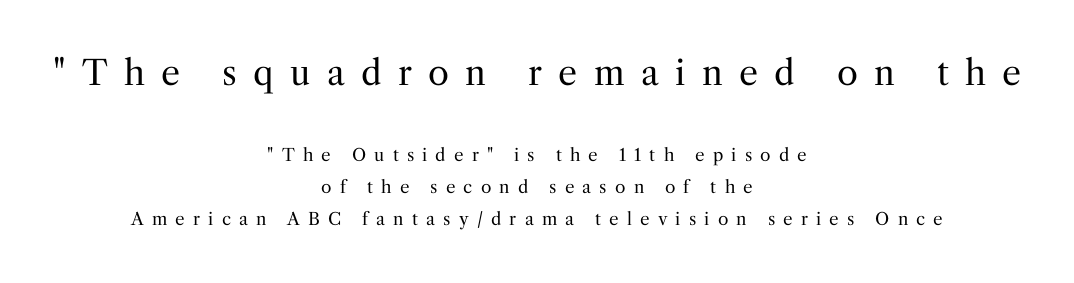
Q: Is the text bold? A: No.
Q: Is the text italic (slanted)? A: No, it is upright.
Q: Is the typeface a serif or a sans-serif typeface? A: Serif.
Q: Is the text underlined? A: No.
Q: How is the paragraph aligned? A: Centered.
Q: Is the spacing between letters normal or unusually wide? A: Unusually wide.
Q: Is the spacing between lines tight, normal or loose? A: Loose.
Q: Which block of text is set in a larger size, the first (top) or the second (bottom)? A: The first (top) one.
Q: Width (condensed, normal, or wide)? A: Normal.
Q: Stroke contrast? A: Medium.
Q: x-height? A: Medium.
Q: Monospaced? A: No.
